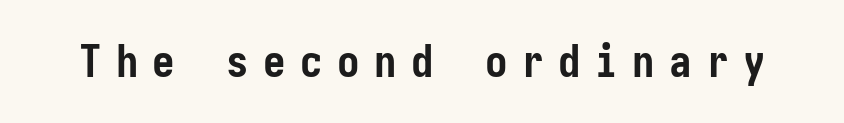
Decoration check: the copy has no underline. A typesetter would call this heavily tracked-out type. You'd pick this weight for a headline — it's a proper bold. Style check: upright.
